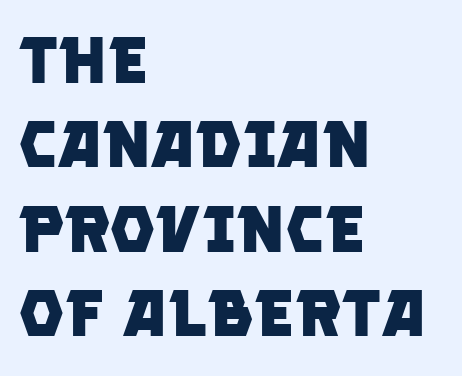
The face used here is proportionally spaced, like ordinary book or web type. Underlining? Definitely not there. Heft: maximum for text — a bold. Rows of type keep a routine distance in the vertical direction. The passage shown has conventional tracking throughout.
